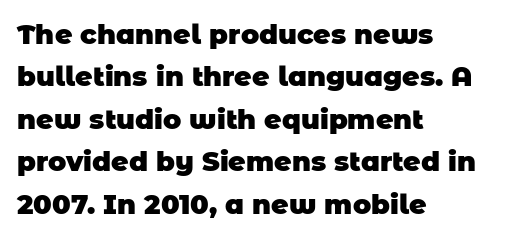
The letterforms sit shoulder to shoulder at normal distance. Typeset ragged right — the left edge is the straight one. The words here are not underlined. Regular leading. The characters look thick and weighty, a clear bold.
